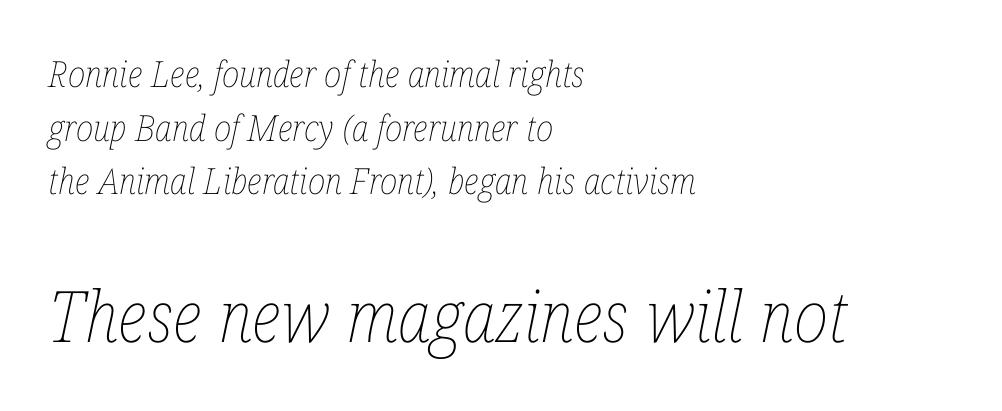
{"italic": "yes", "lean": "right", "slant_degrees": 12, "bold": "no", "weight": "thin", "width": "condensed", "stroke_contrast": "low", "x_height": "medium", "monospaced": "no", "underline": "no", "align": "left", "line_spacing": "normal", "line_spacing_ratio": 1.49, "letter_spacing": "normal", "letter_spacing_em": 0.0, "larger_block": "second", "size_ratio": 1.97, "glyph_px": 71}
